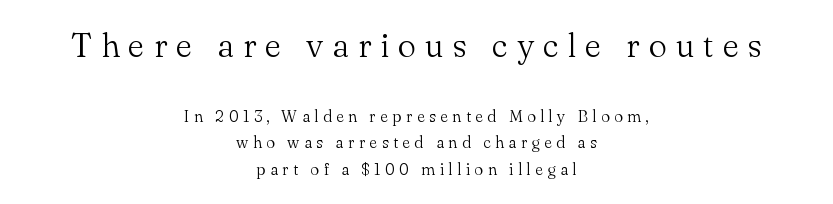
The image shows 33 px light serif type, upright; set centered, normal line spacing (1.67x), unusually wide letter spacing (+0.27 em), not underlined; the first (top) block is 2.06x larger; medium stroke contrast and a small x-height.
